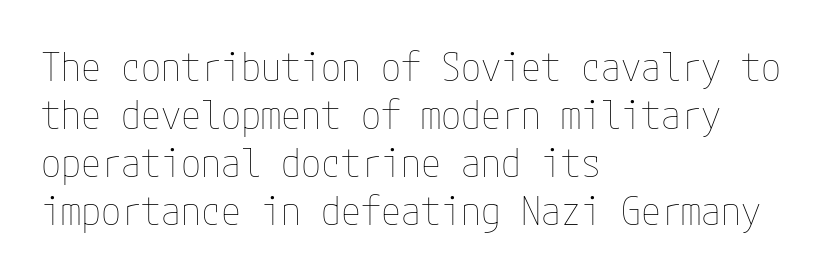
Q: Is the text bold? A: No.
Q: Is the text italic (slanted)? A: No, it is upright.
Q: Is the text underlined? A: No.
Q: How is the paragraph aligned? A: Left-aligned.
Q: Is the spacing between letters normal or unusually wide? A: Normal.
Q: Width (condensed, normal, or wide)? A: Condensed.
Q: Stroke contrast? A: Low.
Q: x-height? A: Medium.
